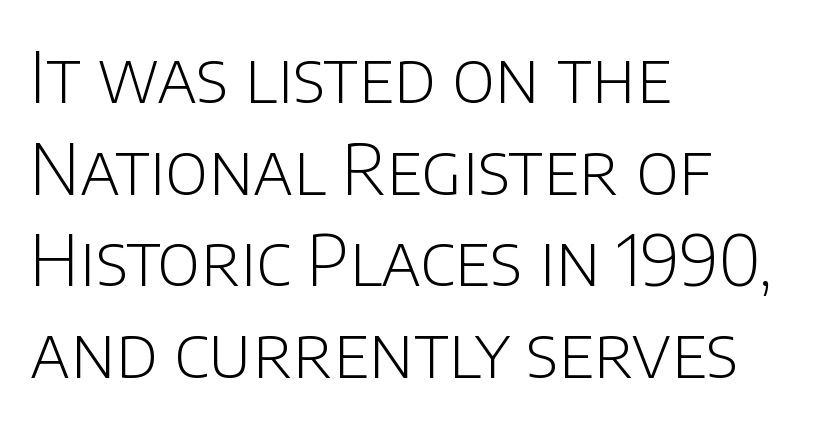
The image shows 70 px light sans-serif type, upright; set left-aligned, normal line spacing (1.31x), normal letter spacing, not underlined; low stroke contrast and a large x-height.
